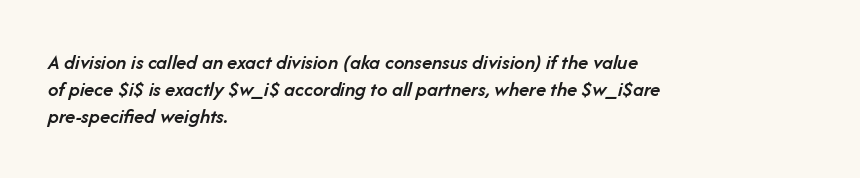
The image shows 21 px text type, italic (leaning right); set left-aligned, normal line spacing (1.28x), normal letter spacing, not underlined.
